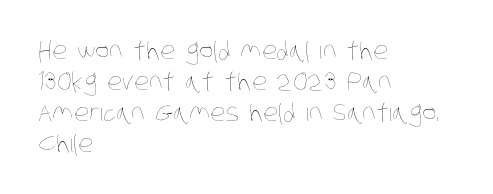
{"bold": "no", "underline": "no", "align": "left", "line_spacing": "normal", "line_spacing_ratio": 1.29, "letter_spacing": "normal", "letter_spacing_em": 0.0, "glyph_px": 24}
